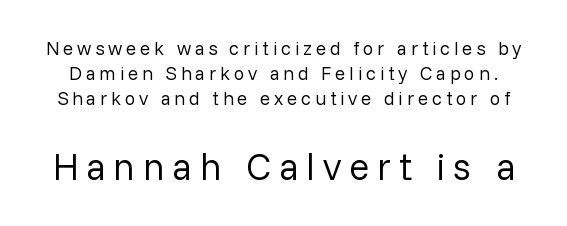
{"serif": "no", "italic": "no", "bold": "no", "weight": "regular", "width": "normal", "stroke_contrast": "low", "x_height": "medium", "monospaced": "no", "underline": "no", "line_spacing": "normal", "line_spacing_ratio": 1.32, "letter_spacing": "wide", "letter_spacing_em": 0.2, "larger_block": "second", "size_ratio": 2.0, "glyph_px": 38}
